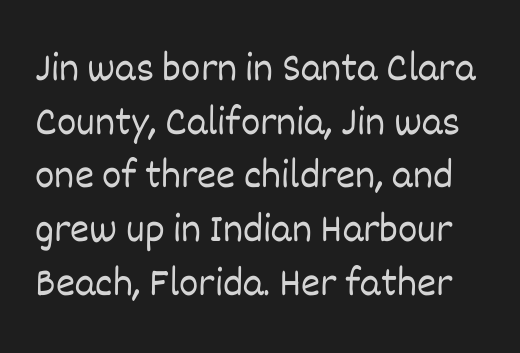
The image shows 41 px light type, upright; set normal line spacing (1.31x), normal letter spacing, not underlined; low stroke contrast and a large x-height.
